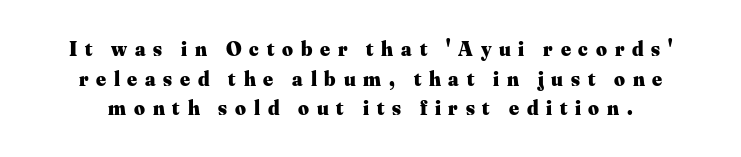
{"italic": "no", "bold": "yes", "underline": "no", "line_spacing": "normal", "line_spacing_ratio": 1.41, "letter_spacing": "wide", "letter_spacing_em": 0.37, "glyph_px": 21}
